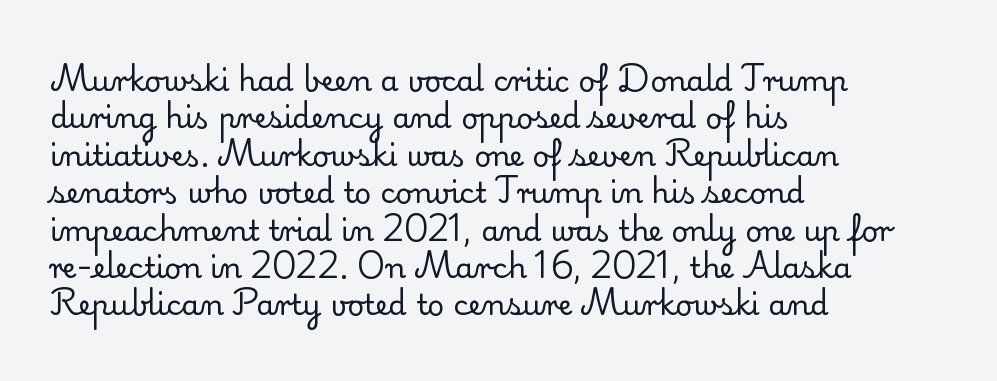
Q: Is the text bold? A: No.
Q: Is the text italic (slanted)? A: No, it is upright.
Q: Is the typeface a serif or a sans-serif typeface? A: Serif.
Q: Is the text underlined? A: No.
Q: How is the paragraph aligned? A: Left-aligned.
Q: Is the spacing between letters normal or unusually wide? A: Normal.
Q: Is the spacing between lines tight, normal or loose? A: Normal.
Q: Width (condensed, normal, or wide)? A: Normal.
Q: Stroke contrast? A: Low.
Q: x-height? A: Small.
Q: Monospaced? A: No.
